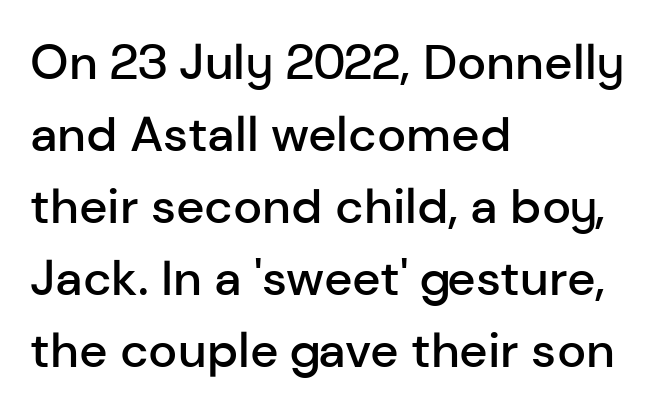
The compositor pushed each line to the left boundary. The sample has been set in demibold, a notch under bold. Words appear dense and cohesive because spacing is normal. Are there feet on the stems? There aren't — it's a sans. These lines are rendered in a variable-pitch font. The letters stand straight up with perfectly vertical stems.
